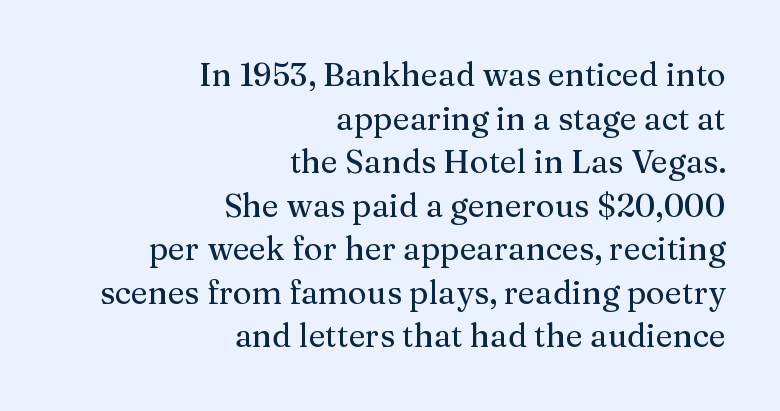
This sample is right-justified, so line beginnings fall wherever the words allow. The characters display serif detailing at their extremities. Is there any slant? The stems are plumb. What stands out about the letter spacing? Nothing — it is the standard amount.
